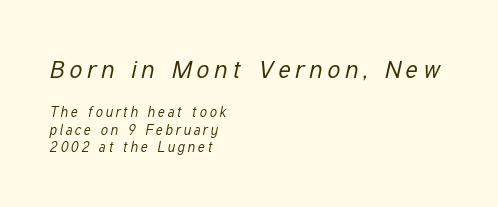
{"italic": "yes", "lean": "right", "slant_degrees": 12, "bold": "no", "underline": "no", "align": "left", "line_spacing": "normal", "line_spacing_ratio": 1.27, "letter_spacing": "wide", "letter_spacing_em": 0.2, "larger_block": "first", "size_ratio": 1.79, "glyph_px": 25}
